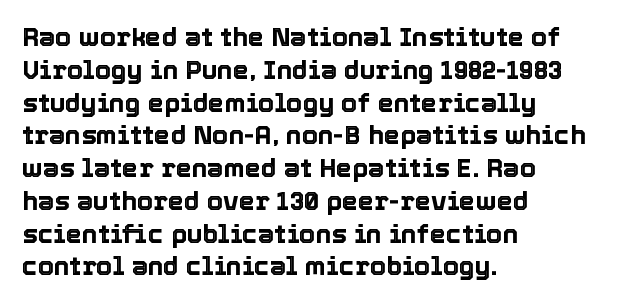
Q: Is the text italic (slanted)? A: No, it is upright.
Q: Is the text underlined? A: No.
Q: How is the paragraph aligned? A: Left-aligned.
Q: Is the spacing between letters normal or unusually wide? A: Normal.
Q: Is the spacing between lines tight, normal or loose? A: Normal.
